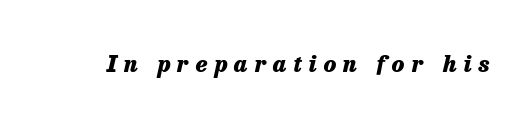
Q: Is the text bold? A: Yes.
Q: Is the text italic (slanted)? A: Yes, it leans right by about 13 degrees.
Q: Is the text underlined? A: No.
Q: Is the spacing between letters normal or unusually wide? A: Unusually wide.
